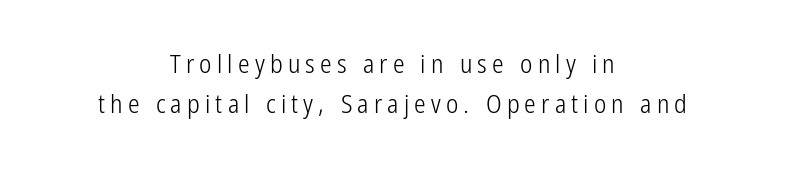
Q: Is the text bold? A: No.
Q: Is the text italic (slanted)? A: No, it is upright.
Q: Is the text underlined? A: No.
Q: How is the paragraph aligned? A: Centered.
Q: Is the spacing between letters normal or unusually wide? A: Unusually wide.
Q: Is the spacing between lines tight, normal or loose? A: Normal.
